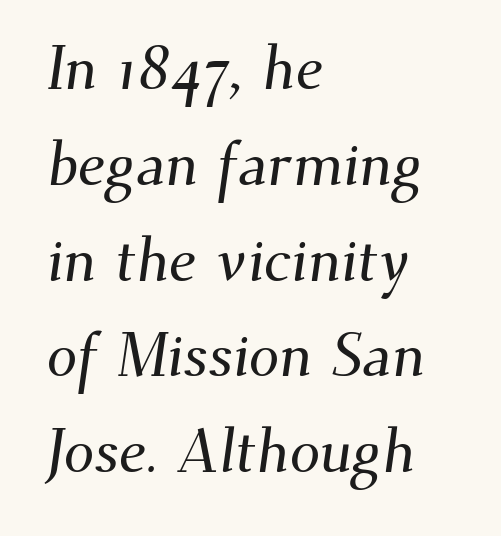
Note the varied advance widths — an 'i' is clearly narrower than an 'm'. Quick note: underline off. Nothing unusual about the tracking: characters are spaced as the font intends. Unlike a clean sans, this face finishes its strokes with serifs. Where is the straight margin? On the left. Compared with typical paragraphs, the rows here are spaced about the same.
